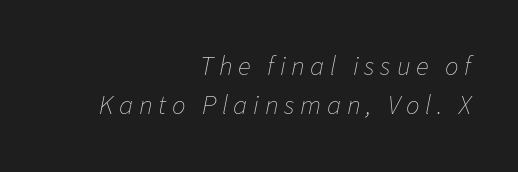
{"italic": "yes", "lean": "right", "slant_degrees": 11, "bold": "no", "underline": "no", "align": "right", "line_spacing": "normal", "line_spacing_ratio": 1.44, "letter_spacing": "wide", "letter_spacing_em": 0.21, "glyph_px": 27}
